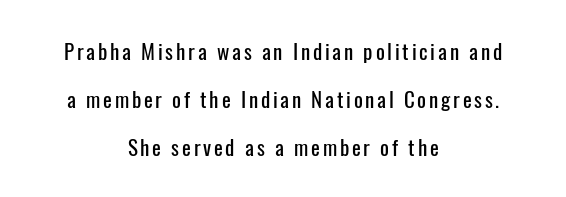
Type without underlining. Every stem runs plumb, perpendicular to the baseline. The compositor balanced each line on the midline. The lines are spread far apart with generous leading.
